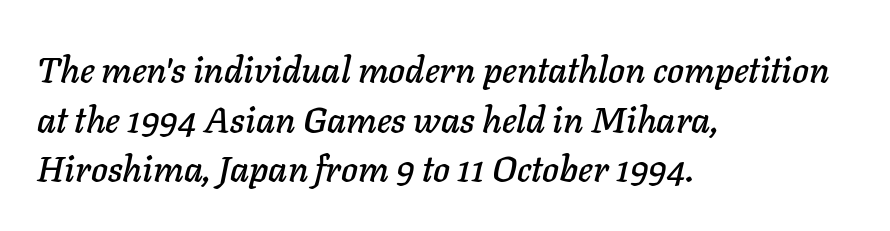
It's the slanting kind of type. A typesetter would call this leading conventional body-copy spacing. Honestly, the letter spacing is just normal — you wouldn't notice it. The rag falls on the right side of this text block. Character widths vary here, with narrow letters taking less room than wide ones.
